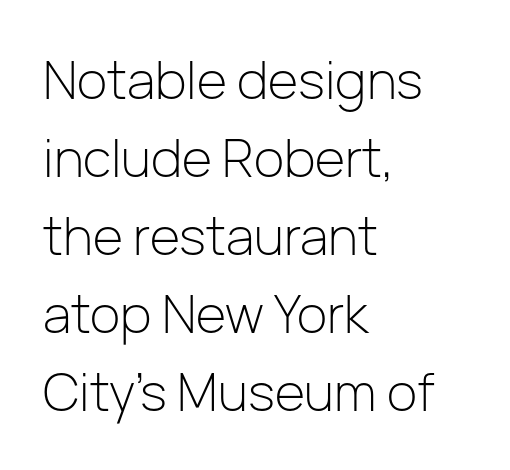
The image shows 52 px light sans-serif type, upright; set left-aligned, normal line spacing (1.5x), normal letter spacing, not underlined; low stroke contrast and a medium x-height.
